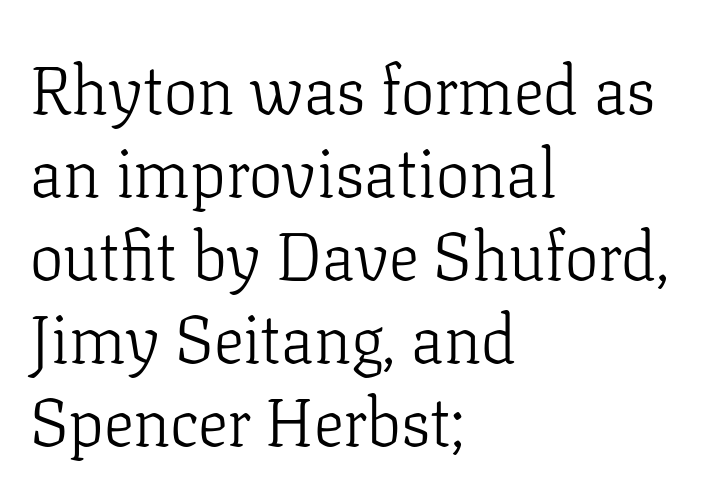
{"serif": "yes", "italic": "no", "bold": "no", "weight": "light", "width": "normal", "stroke_contrast": "low", "x_height": "medium", "monospaced": "no", "underline": "no", "align": "left", "line_spacing_ratio": 1.24, "letter_spacing": "normal", "letter_spacing_em": 0.0, "glyph_px": 67}
